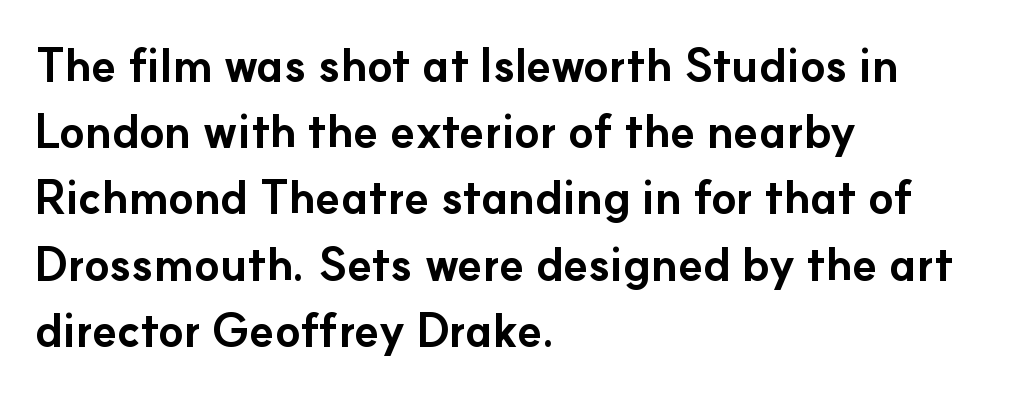
Q: Is the text bold? A: Yes.
Q: Is the text italic (slanted)? A: No, it is upright.
Q: Is the typeface a serif or a sans-serif typeface? A: Sans-serif.
Q: Is the text underlined? A: No.
Q: How is the paragraph aligned? A: Left-aligned.
Q: Is the spacing between letters normal or unusually wide? A: Normal.
Q: Is the spacing between lines tight, normal or loose? A: Normal.
Q: Width (condensed, normal, or wide)? A: Normal.
Q: Stroke contrast? A: Low.
Q: x-height? A: Small.
Q: Monospaced? A: No.
